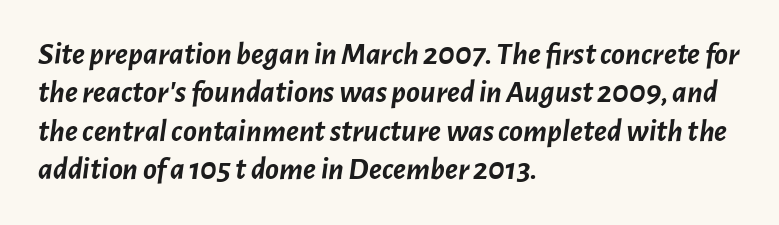
The image shows 32 px semibold type, italic (leaning right); set left-aligned, line spacing 1.2x, normal letter spacing, not underlined; low stroke contrast and a medium x-height.
